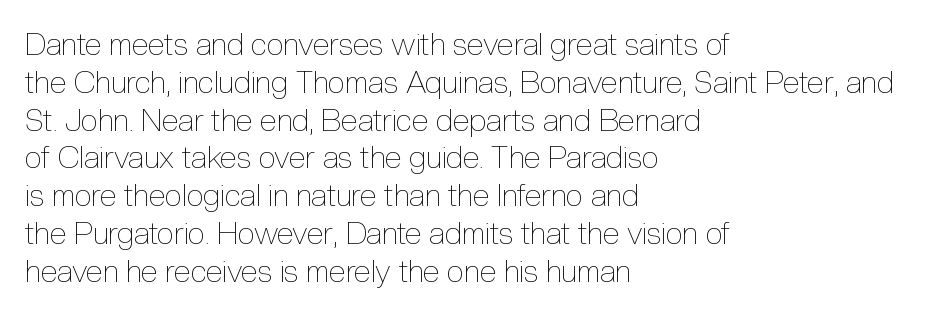
Q: Is the text bold? A: No.
Q: Is the text italic (slanted)? A: No, it is upright.
Q: Is the text underlined? A: No.
Q: How is the paragraph aligned? A: Left-aligned.
Q: Is the spacing between letters normal or unusually wide? A: Normal.
Q: Width (condensed, normal, or wide)? A: Condensed.
Q: x-height? A: Medium.
Q: Monospaced? A: No.
